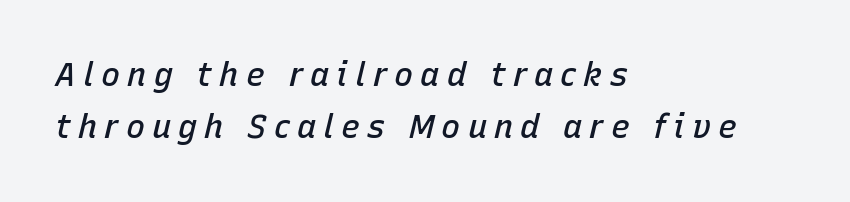
{"italic": "yes", "lean": "right", "slant_degrees": 15, "bold": "semi", "weight": "semibold", "width": "normal", "stroke_contrast": "low", "x_height": "medium", "monospaced": "no", "underline": "no", "align": "left", "line_spacing": "normal", "line_spacing_ratio": 1.63, "letter_spacing": "wide", "letter_spacing_em": 0.22, "glyph_px": 32}
